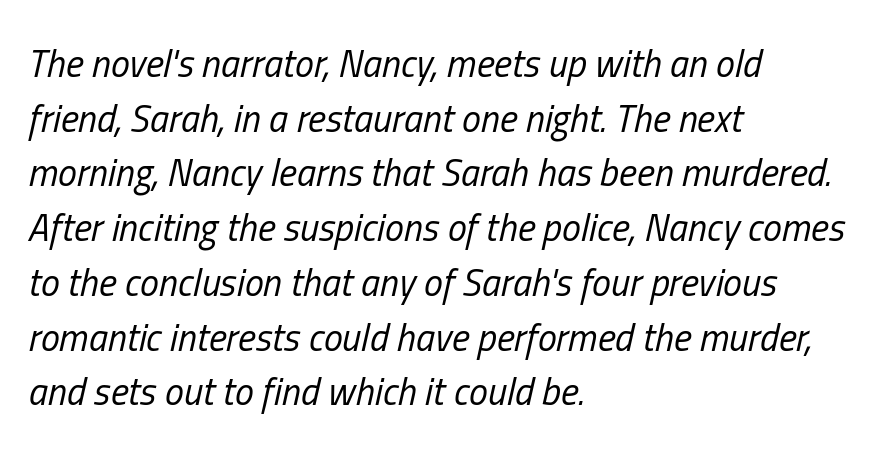
The designer left line spacing at the default. Varying glyph widths throughout — classic text-font behaviour. The letters are slanted; this is an italic face. Decoration check: the copy has no underline.
